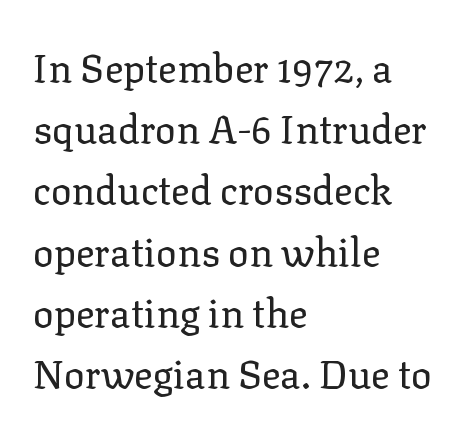
{"serif": "yes", "italic": "no", "bold": "no", "weight": "regular", "width": "normal", "stroke_contrast": "low", "x_height": "medium", "monospaced": "no", "underline": "no", "align": "left", "line_spacing": "normal", "line_spacing_ratio": 1.57, "letter_spacing": "normal", "letter_spacing_em": 0.0, "glyph_px": 39}
